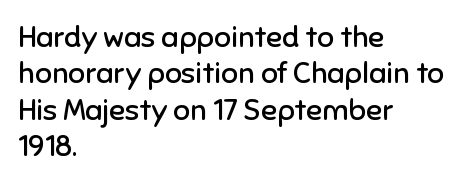
{"serif": "no", "italic": "no", "bold": "no", "weight": "regular", "width": "normal", "stroke_contrast": "low", "x_height": "medium", "monospaced": "no", "underline": "no", "align": "left", "line_spacing_ratio": 1.21, "letter_spacing": "normal", "letter_spacing_em": 0.0, "glyph_px": 30}
